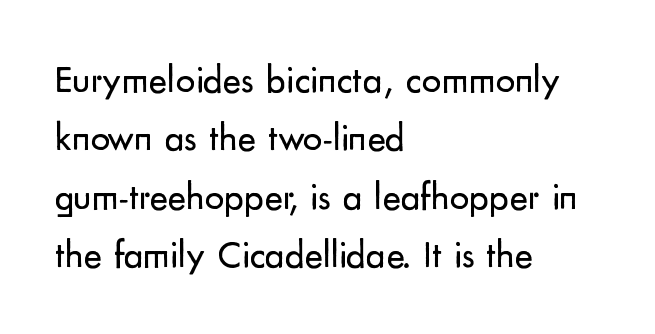
{"serif": "no", "italic": "no", "bold": "no", "weight": "regular", "width": "normal", "stroke_contrast": "low", "x_height": "small", "monospaced": "no", "underline": "no", "align": "left", "line_spacing": "normal", "line_spacing_ratio": 1.5, "letter_spacing": "normal", "letter_spacing_em": 0.0, "glyph_px": 39}
